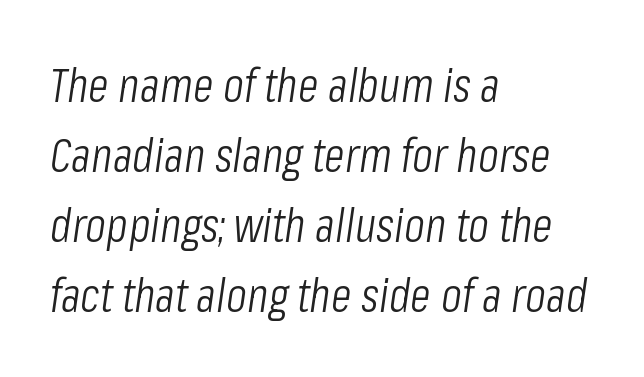
The image shows 48 px light, condensed type, italic (leaning right); set left-aligned, normal line spacing (1.46x), normal letter spacing, not underlined; low stroke contrast and a medium x-height.
